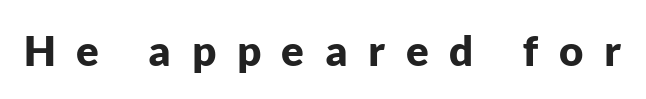
Q: Is the text bold? A: Yes.
Q: Is the text italic (slanted)? A: No, it is upright.
Q: Is the typeface a serif or a sans-serif typeface? A: Sans-serif.
Q: Is the text underlined? A: No.
Q: Is the spacing between letters normal or unusually wide? A: Unusually wide.
Q: Width (condensed, normal, or wide)? A: Normal.
Q: Stroke contrast? A: Low.
Q: x-height? A: Medium.
Q: Monospaced? A: No.
